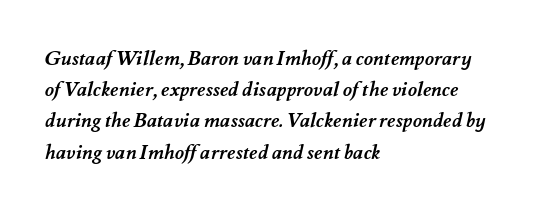
{"bold": "yes", "underline": "no", "align": "left", "line_spacing": "normal", "line_spacing_ratio": 1.56, "letter_spacing": "normal", "letter_spacing_em": 0.0, "glyph_px": 20}
